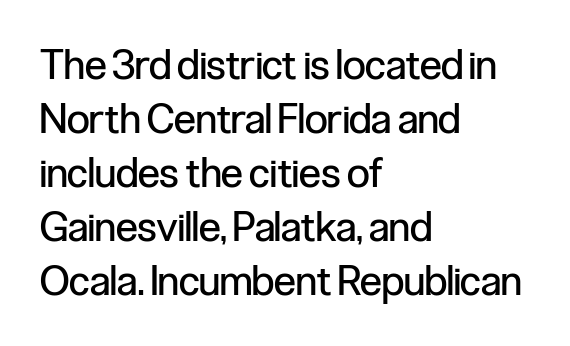
The specimen reads as upright at a glance. Varying glyph widths throughout — classic text-font behaviour. Which margin do the lines hug? The left one — the right edge is uneven. The glyphs are unaccompanied by any horizontal stroke below them. Ink coverage per letter is moderate at most. In terms of letterspacing, this is plain default setting.
